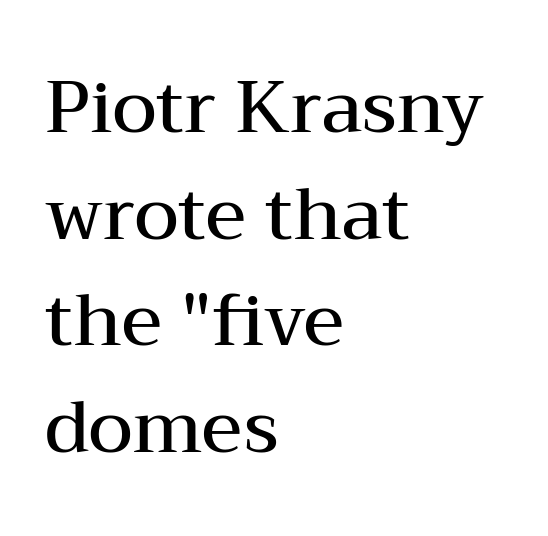
Q: Is the text bold? A: Semi-bold.
Q: Is the text italic (slanted)? A: No, it is upright.
Q: Is the typeface a serif or a sans-serif typeface? A: Serif.
Q: Is the text underlined? A: No.
Q: How is the paragraph aligned? A: Left-aligned.
Q: Is the spacing between letters normal or unusually wide? A: Normal.
Q: Is the spacing between lines tight, normal or loose? A: Normal.
Q: Width (condensed, normal, or wide)? A: Wide.
Q: Stroke contrast? A: Medium.
Q: x-height? A: Medium.
Q: Monospaced? A: No.
